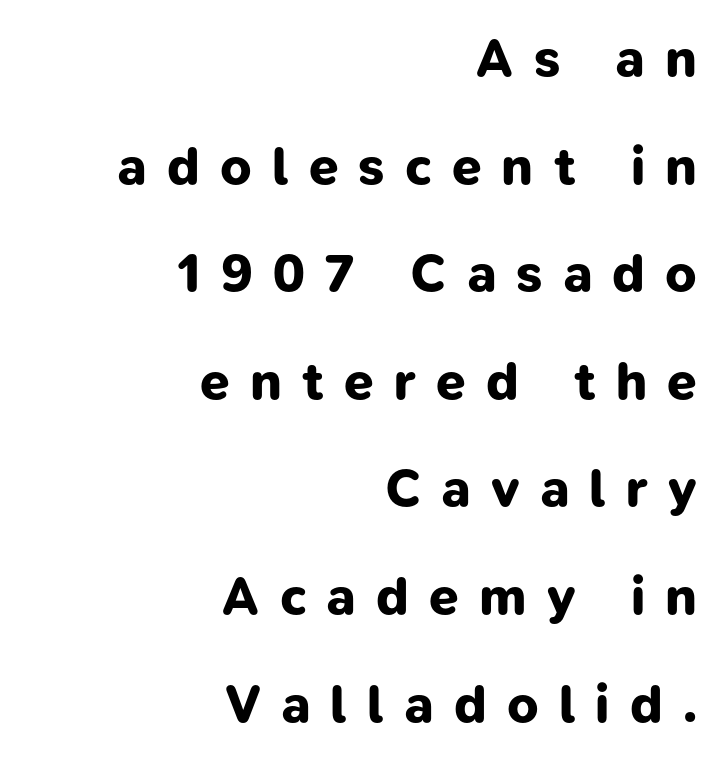
The image shows 53 px bold sans-serif type; set right-aligned, loose line spacing (2.03x), unusually wide letter spacing (+0.38 em), not underlined; low stroke contrast and a medium x-height.
